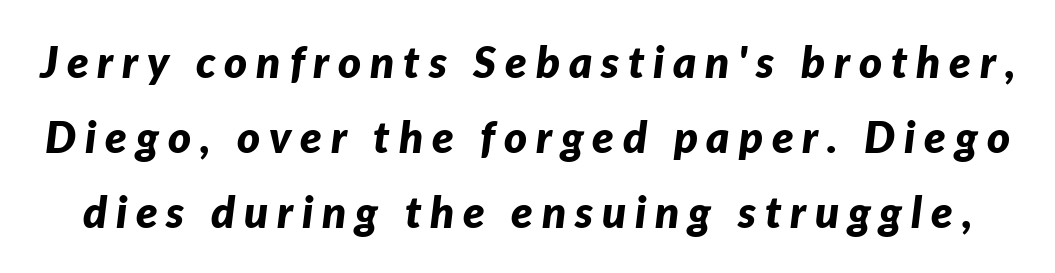
The image shows 44 px bold type, italic (leaning right); set line spacing 1.71x, unusually wide letter spacing (+0.2 em), not underlined; low stroke contrast and a medium x-height.
